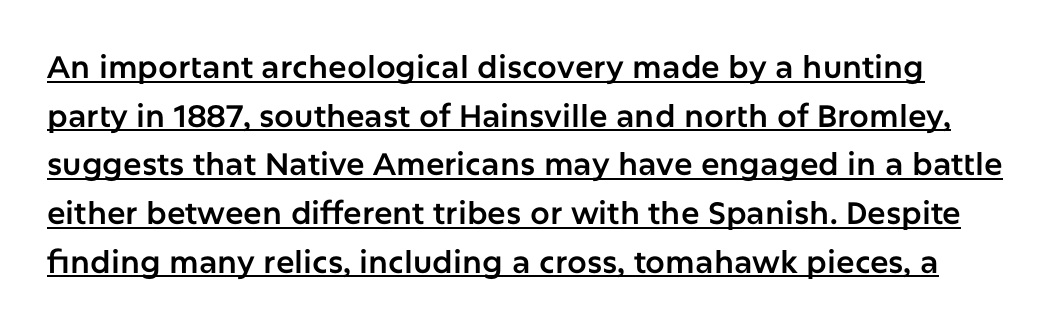
What stands out about the letter spacing? Nothing — it is the standard amount. Posture: vertical. Students, observe: this is what conventionally led text looks like. A baseline rule has been typeset under these characters. Grotesque or geometric, the face here clearly has no serifs.
